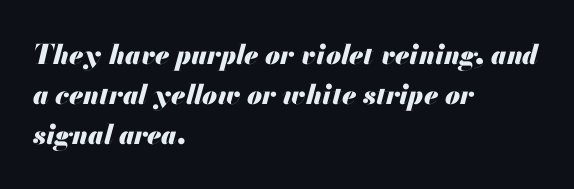
{"italic": "yes", "lean": "right", "slant_degrees": 13, "bold": "yes", "underline": "no", "align": "left", "line_spacing": "normal", "line_spacing_ratio": 1.49, "letter_spacing": "normal", "letter_spacing_em": 0.0, "glyph_px": 27}
